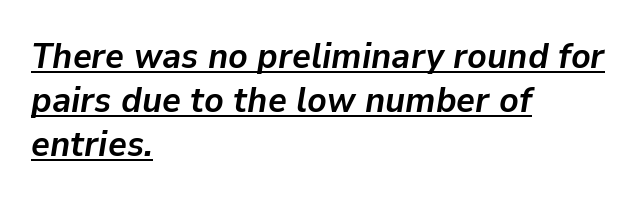
The image shows 36 px semibold type, italic (leaning right); set left-aligned, line spacing 1.22x, normal letter spacing, underlined; low stroke contrast and a medium x-height.
